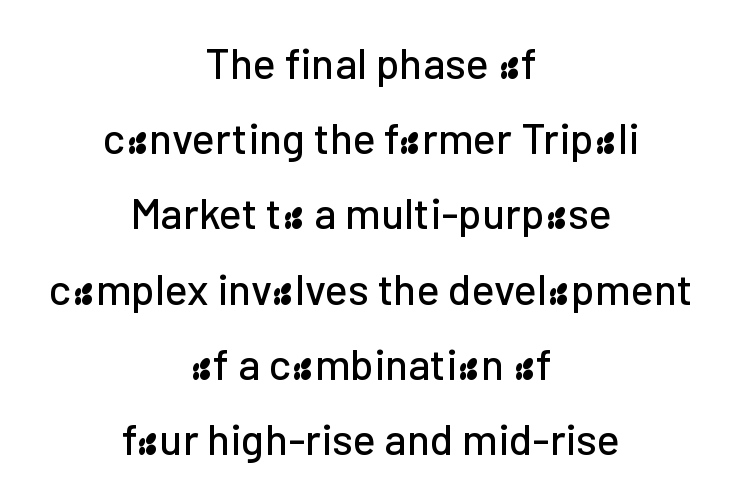
Default kerning and tracking; the words read as compact shapes. Descender tails drop into unmarked territory. Looks like regular typesetting: each glyph gets only the width it needs. This sample uses a sans-serif face.
